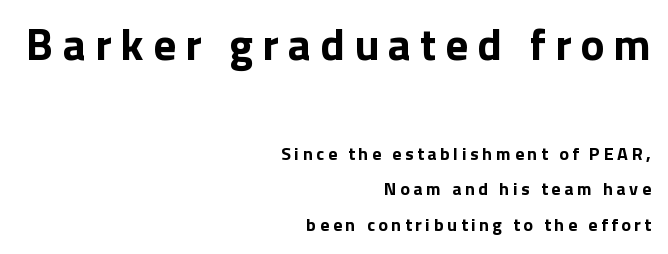
The image shows 45 px bold sans-serif type, upright; set right-aligned, loose line spacing (1.99x), unusually wide letter spacing (+0.2 em), not underlined; the first (top) block is 2.5x larger; low stroke contrast and a medium x-height.
